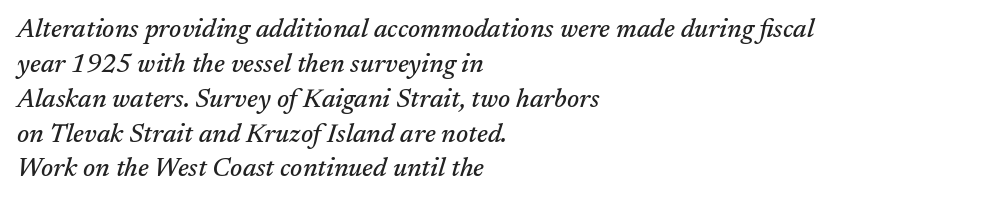
The image shows 26 px text type, italic (leaning right); set left-aligned, normal line spacing (1.34x), normal letter spacing, not underlined.
